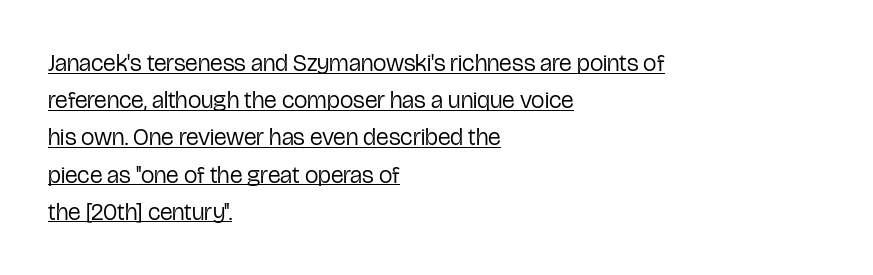
{"italic": "no", "bold": "no", "underline": "yes", "align": "left", "line_spacing": "normal", "line_spacing_ratio": 1.55, "letter_spacing": "normal", "letter_spacing_em": 0.0, "glyph_px": 24}
